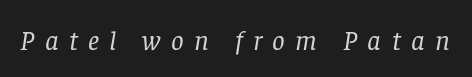
The text carries the slant typical of an italic or oblique font. The tracking reads as deliberately expanded to a designer's eye. Unlike a clean sans, this face finishes its strokes with serifs. Each letter keeps its own natural width here, so spacing adapts to shape.
